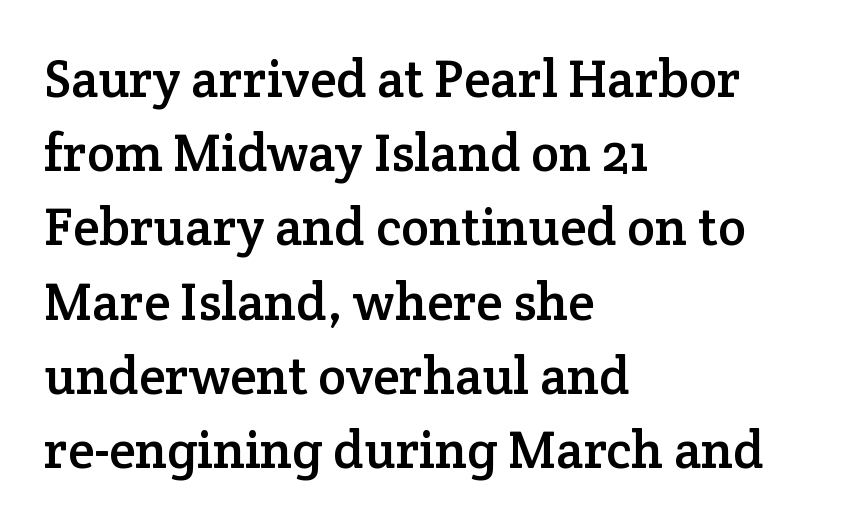
{"serif": "yes", "italic": "no", "width": "normal", "stroke_contrast": "low", "x_height": "medium", "monospaced": "no", "underline": "no", "align": "left", "line_spacing": "normal", "line_spacing_ratio": 1.4, "letter_spacing": "normal", "letter_spacing_em": 0.0, "glyph_px": 53}
